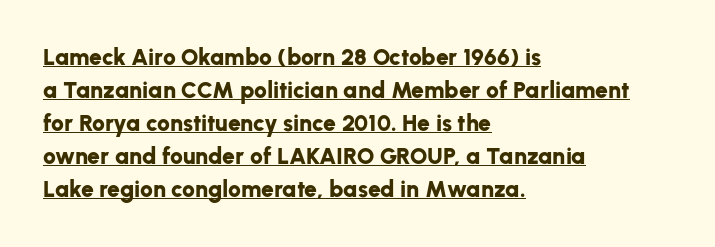
Compared with typical paragraphs, the rows here are spaced about the same. Chunky letters — that's bold for sure. Italic: no, the glyphs are upright roman. The horizontal fit of the characters is conventional and even.
